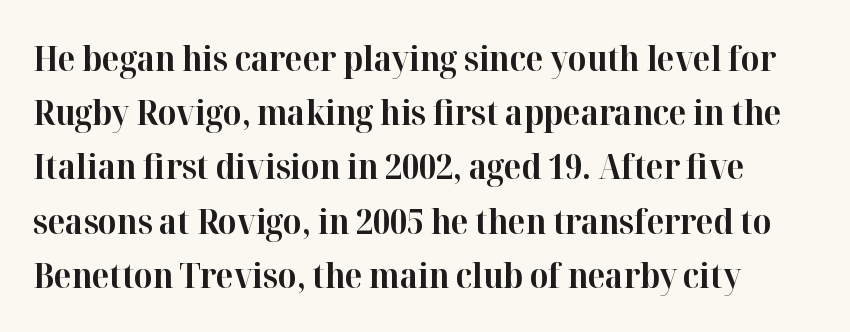
The image shows 35 px bold serif type, upright; set normal line spacing (1.55x), normal letter spacing, not underlined; high stroke contrast and a medium x-height.
